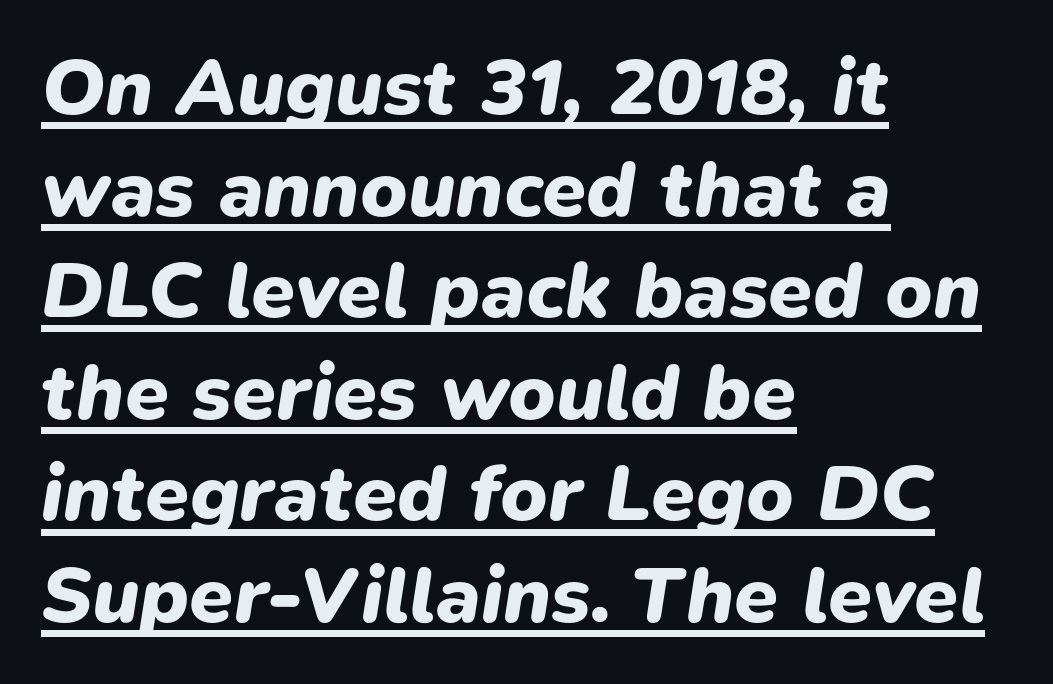
Q: Is the text bold? A: Yes.
Q: Is the text italic (slanted)? A: Yes, it leans right by about 9 degrees.
Q: Is the text underlined? A: Yes.
Q: How is the paragraph aligned? A: Left-aligned.
Q: Is the spacing between letters normal or unusually wide? A: Normal.
Q: Is the spacing between lines tight, normal or loose? A: Normal.
Q: Width (condensed, normal, or wide)? A: Normal.
Q: Stroke contrast? A: Low.
Q: x-height? A: Medium.
Q: Monospaced? A: No.
